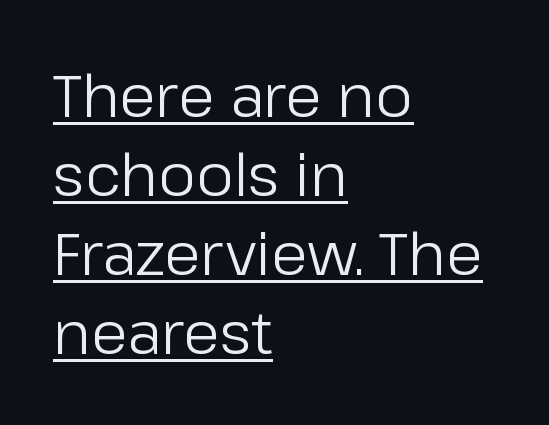
A typesetter would mark this as roman, not italic. The typeface has the unassuming heft of standard copy or less. No extra tracking has been applied to these lines. The line-height multiplier appears to be the usual default.
